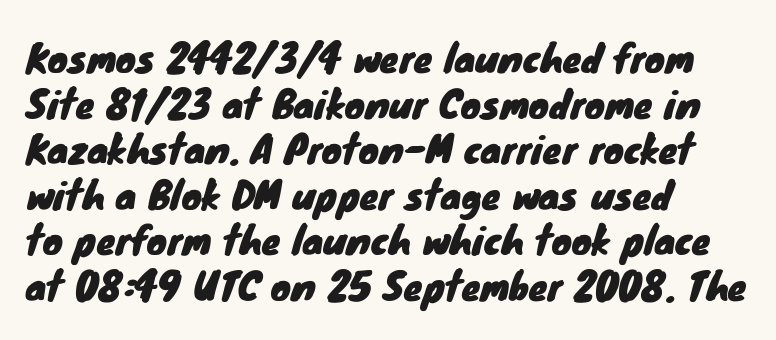
The image shows 38 px sans-serif type; set left-aligned, line spacing 1.2x, normal letter spacing, not underlined; low stroke contrast and a small x-height.
